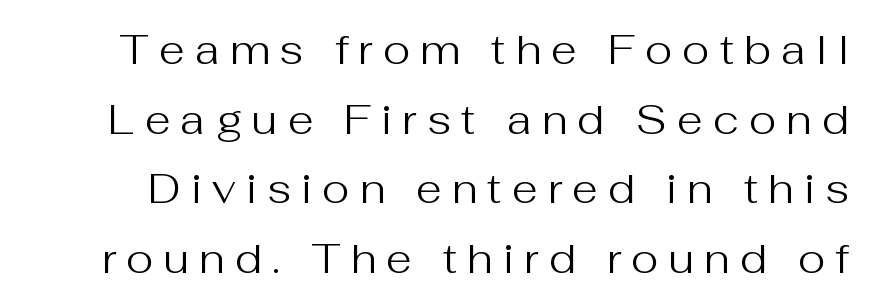
Q: Is the text bold? A: No.
Q: Is the text italic (slanted)? A: No, it is upright.
Q: Is the typeface a serif or a sans-serif typeface? A: Sans-serif.
Q: Is the text underlined? A: No.
Q: Is the spacing between letters normal or unusually wide? A: Unusually wide.
Q: Is the spacing between lines tight, normal or loose? A: Normal.
Q: Width (condensed, normal, or wide)? A: Normal.
Q: Stroke contrast? A: Medium.
Q: x-height? A: Medium.
Q: Monospaced? A: No.
